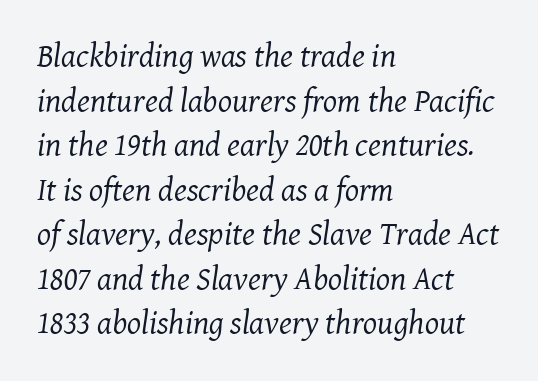
Posture: slanted. Evenly set lines give the paragraph a standard silhouette. Looks like regular typesetting: each glyph gets only the width it needs. The line texture is even and compact thanks to regular tracking.
